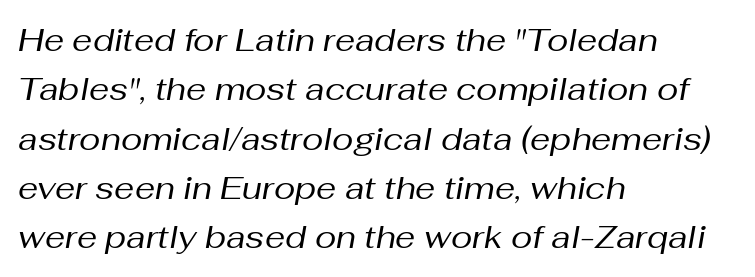
Q: Is the text bold? A: No.
Q: Is the text italic (slanted)? A: Yes, it leans right by about 10 degrees.
Q: Is the text underlined? A: No.
Q: How is the paragraph aligned? A: Left-aligned.
Q: Is the spacing between letters normal or unusually wide? A: Normal.
Q: Is the spacing between lines tight, normal or loose? A: Normal.
Q: Width (condensed, normal, or wide)? A: Normal.
Q: Stroke contrast? A: Medium.
Q: x-height? A: Medium.
Q: Monospaced? A: No.
